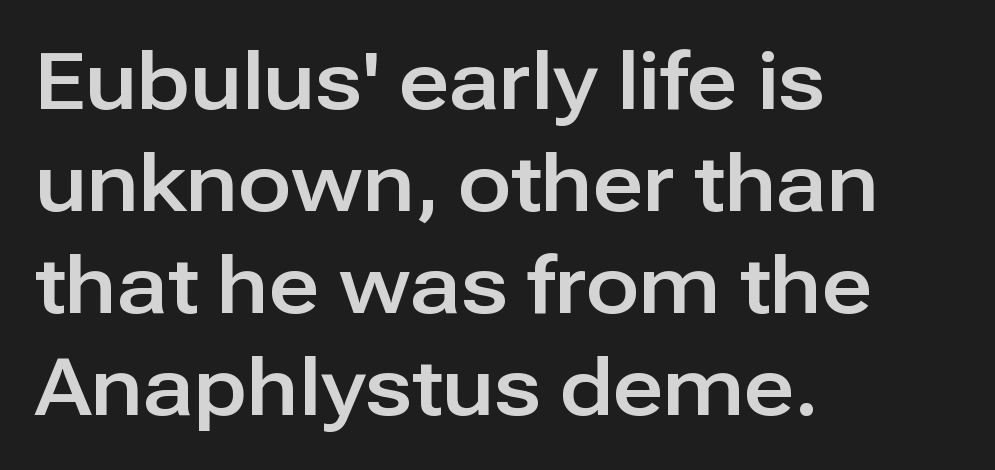
Q: Is the text italic (slanted)? A: No, it is upright.
Q: Is the typeface a serif or a sans-serif typeface? A: Sans-serif.
Q: Is the text underlined? A: No.
Q: How is the paragraph aligned? A: Left-aligned.
Q: Is the spacing between letters normal or unusually wide? A: Normal.
Q: Is the spacing between lines tight, normal or loose? A: Normal.
Q: Width (condensed, normal, or wide)? A: Normal.
Q: Stroke contrast? A: Low.
Q: x-height? A: Medium.
Q: Monospaced? A: No.
